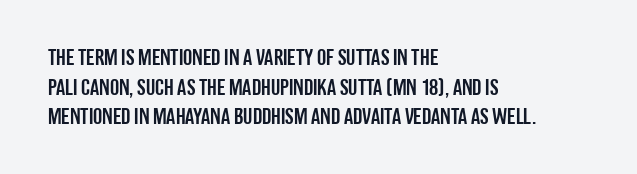
Q: Is the text italic (slanted)? A: No, it is upright.
Q: Is the text underlined? A: No.
Q: How is the paragraph aligned? A: Left-aligned.
Q: Is the spacing between letters normal or unusually wide? A: Normal.
Q: Is the spacing between lines tight, normal or loose? A: Normal.
